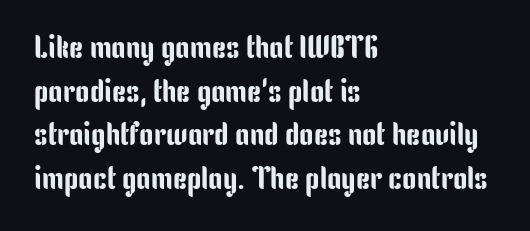
Casual observation: everything's shoved over to the left. This rendering employs a face without finishing strokes, i.e., a sans-serif. Nothing unusual about the tracking: characters are spaced as the font intends. The rendering uses natural spacing where letterforms have individual widths.
